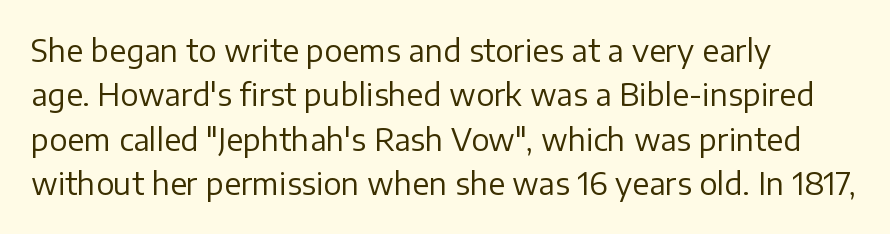
Q: Is the text bold? A: No.
Q: Is the text italic (slanted)? A: No, it is upright.
Q: Is the typeface a serif or a sans-serif typeface? A: Sans-serif.
Q: Is the text underlined? A: No.
Q: How is the paragraph aligned? A: Left-aligned.
Q: Is the spacing between letters normal or unusually wide? A: Normal.
Q: Is the spacing between lines tight, normal or loose? A: Normal.
Q: Width (condensed, normal, or wide)? A: Normal.
Q: Stroke contrast? A: Low.
Q: x-height? A: Medium.
Q: Monospaced? A: No.
